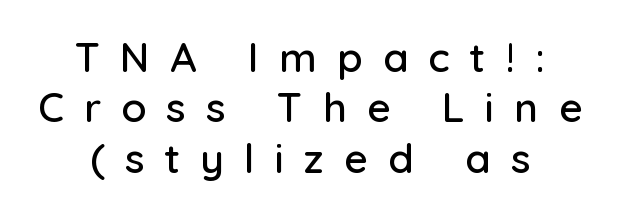
Q: Is the text italic (slanted)? A: No, it is upright.
Q: Is the typeface a serif or a sans-serif typeface? A: Sans-serif.
Q: Is the text underlined? A: No.
Q: How is the paragraph aligned? A: Centered.
Q: Is the spacing between letters normal or unusually wide? A: Unusually wide.
Q: Width (condensed, normal, or wide)? A: Normal.
Q: Stroke contrast? A: Low.
Q: x-height? A: Medium.
Q: Monospaced? A: No.
